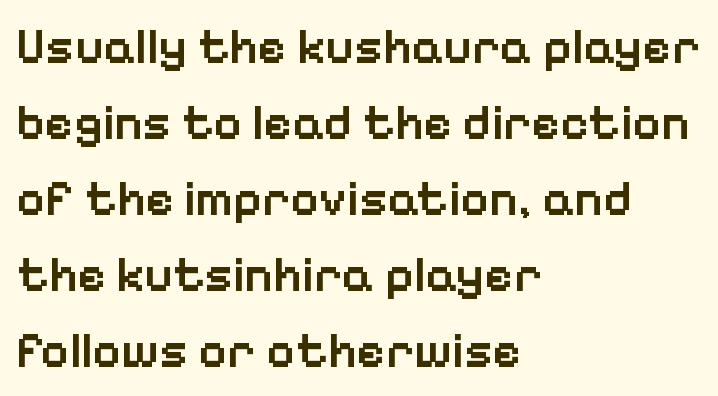
The face used here is proportionally spaced, like ordinary book or web type. Reading down the block, your eye returns to a fixed left position each line. Reading down the column, the eye jumps a familiar distance to each next line. Decoration check: the copy has no underline.
